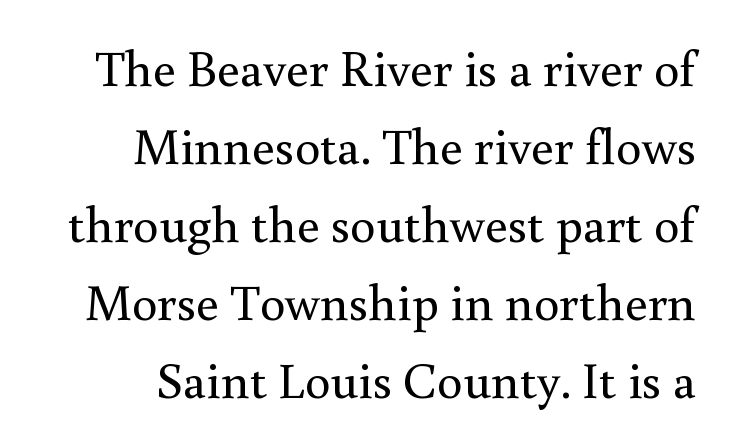
{"serif": "yes", "italic": "no", "bold": "no", "weight": "regular", "width": "normal", "stroke_contrast": "medium", "x_height": "small", "monospaced": "no", "underline": "no", "align": "right", "line_spacing": "normal", "line_spacing_ratio": 1.53, "letter_spacing": "normal", "letter_spacing_em": 0.0, "glyph_px": 51}
